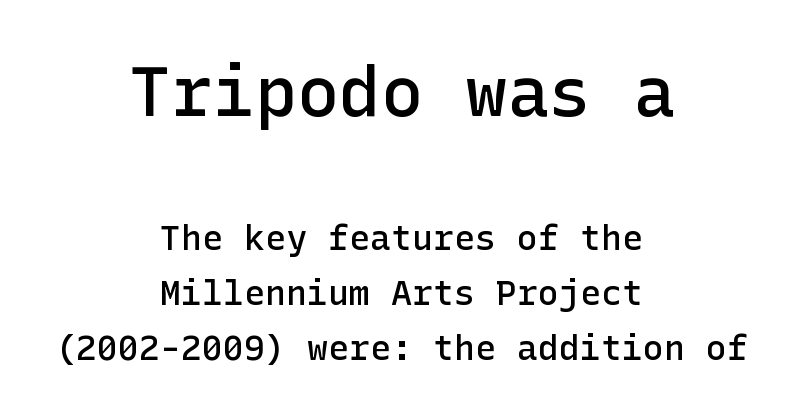
Q: Is the text bold? A: Semi-bold.
Q: Is the text italic (slanted)? A: No, it is upright.
Q: Is the typeface a serif or a sans-serif typeface? A: Sans-serif.
Q: Is the text underlined? A: No.
Q: How is the paragraph aligned? A: Centered.
Q: Is the spacing between letters normal or unusually wide? A: Normal.
Q: Is the spacing between lines tight, normal or loose? A: Normal.
Q: Which block of text is set in a larger size, the first (top) or the second (bottom)? A: The first (top) one.
Q: Width (condensed, normal, or wide)? A: Normal.
Q: Stroke contrast? A: Low.
Q: x-height? A: Medium.
